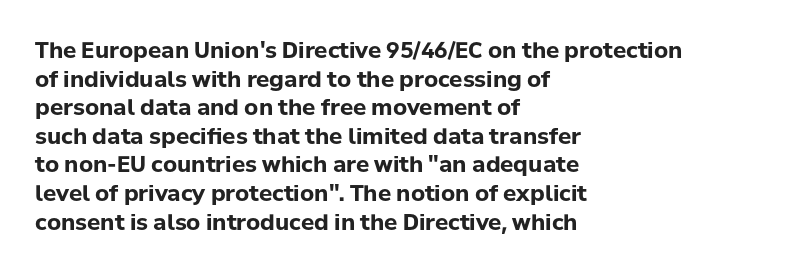
Q: Is the text bold? A: Yes.
Q: Is the text italic (slanted)? A: No, it is upright.
Q: Is the text underlined? A: No.
Q: How is the paragraph aligned? A: Left-aligned.
Q: Is the spacing between letters normal or unusually wide? A: Normal.
Q: Is the spacing between lines tight, normal or loose? A: Normal.
